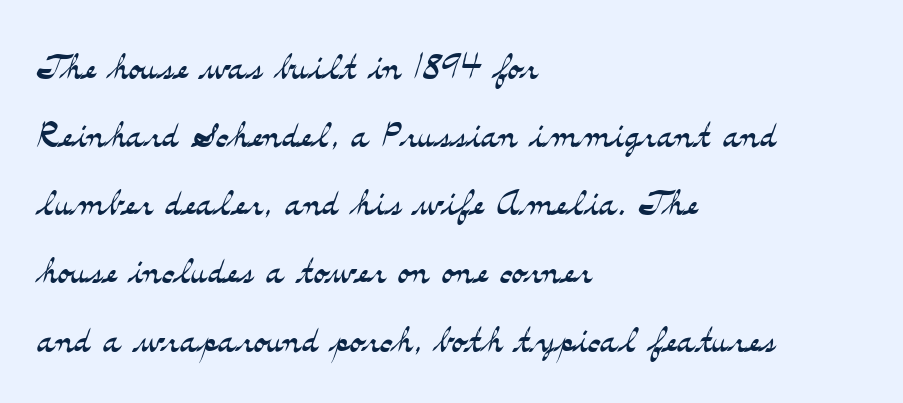
Q: Is the text bold? A: No.
Q: Is the text italic (slanted)? A: Yes.
Q: Is the typeface a serif or a sans-serif typeface? A: Serif.
Q: Is the text underlined? A: No.
Q: How is the paragraph aligned? A: Left-aligned.
Q: Is the spacing between letters normal or unusually wide? A: Normal.
Q: Is the spacing between lines tight, normal or loose? A: Normal.
Q: Width (condensed, normal, or wide)? A: Wide.
Q: Stroke contrast? A: Medium.
Q: x-height? A: Small.
Q: Monospaced? A: No.
